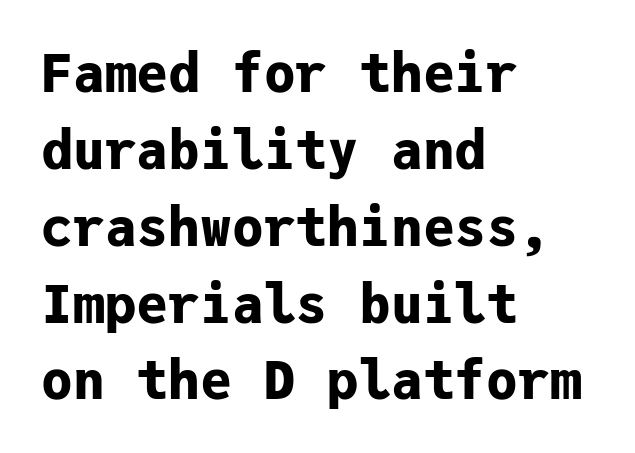
Q: Is the text bold? A: Yes.
Q: Is the text italic (slanted)? A: No, it is upright.
Q: Is the typeface a serif or a sans-serif typeface? A: Sans-serif.
Q: Is the text underlined? A: No.
Q: How is the paragraph aligned? A: Left-aligned.
Q: Is the spacing between letters normal or unusually wide? A: Normal.
Q: Is the spacing between lines tight, normal or loose? A: Normal.
Q: Width (condensed, normal, or wide)? A: Normal.
Q: Stroke contrast? A: Low.
Q: x-height? A: Medium.
Q: Monospaced? A: Yes.
